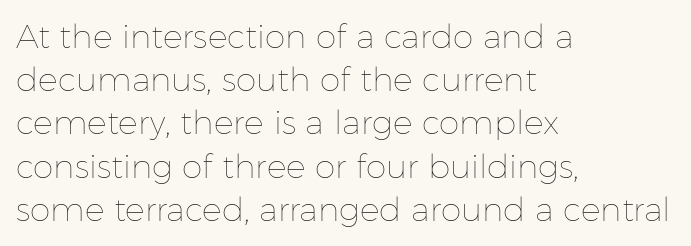
{"italic": "no", "bold": "no", "weight": "thin", "width": "normal", "stroke_contrast": "low", "x_height": "medium", "monospaced": "no", "underline": "no", "align": "left", "line_spacing": "normal", "line_spacing_ratio": 1.31, "letter_spacing": "normal", "letter_spacing_em": 0.0, "glyph_px": 33}
